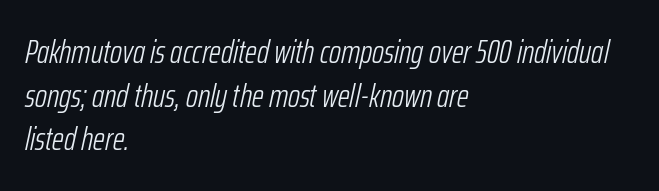
{"italic": "yes", "lean": "right", "slant_degrees": 12, "bold": "no", "weight": "light", "width": "condensed", "stroke_contrast": "low", "x_height": "medium", "monospaced": "no", "underline": "no", "align": "left", "line_spacing": "normal", "line_spacing_ratio": 1.32, "letter_spacing": "normal", "letter_spacing_em": 0.0, "glyph_px": 33}
